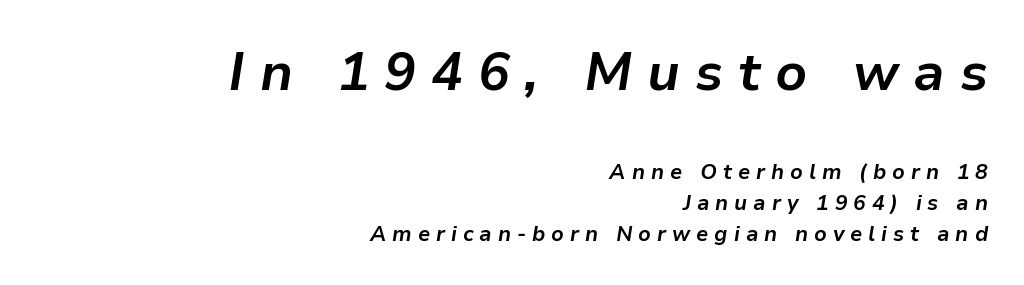
Q: Is the text bold? A: Yes.
Q: Is the text italic (slanted)? A: Yes, it leans right by about 9 degrees.
Q: Is the text underlined? A: No.
Q: How is the paragraph aligned? A: Right-aligned.
Q: Is the spacing between letters normal or unusually wide? A: Unusually wide.
Q: Is the spacing between lines tight, normal or loose? A: Normal.
Q: Which block of text is set in a larger size, the first (top) or the second (bottom)? A: The first (top) one.
Q: Width (condensed, normal, or wide)? A: Normal.
Q: Stroke contrast? A: Low.
Q: x-height? A: Medium.
Q: Monospaced? A: No.
